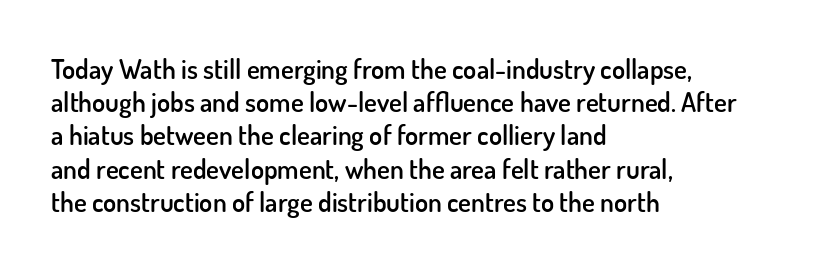
{"italic": "no", "bold": "semi", "underline": "no", "align": "left", "line_spacing_ratio": 1.23, "letter_spacing": "normal", "letter_spacing_em": 0.0, "glyph_px": 27}
